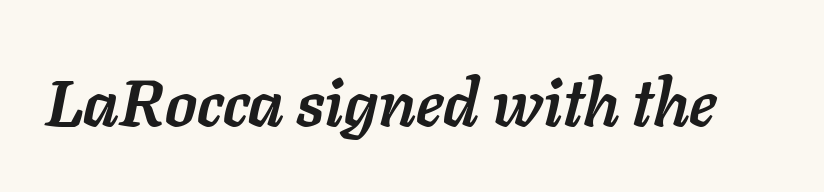
{"italic": "yes", "lean": "right", "slant_degrees": 11, "bold": "yes", "weight": "semibold", "width": "normal", "stroke_contrast": "low", "x_height": "medium", "monospaced": "no", "underline": "no", "letter_spacing": "normal", "letter_spacing_em": 0.0, "glyph_px": 65}
